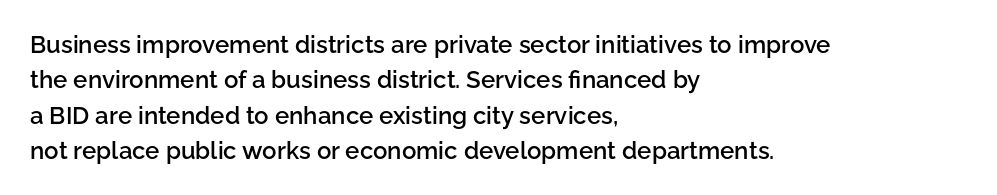
The image shows 24 px text type, upright; set left-aligned, normal line spacing (1.47x), normal letter spacing, not underlined.
